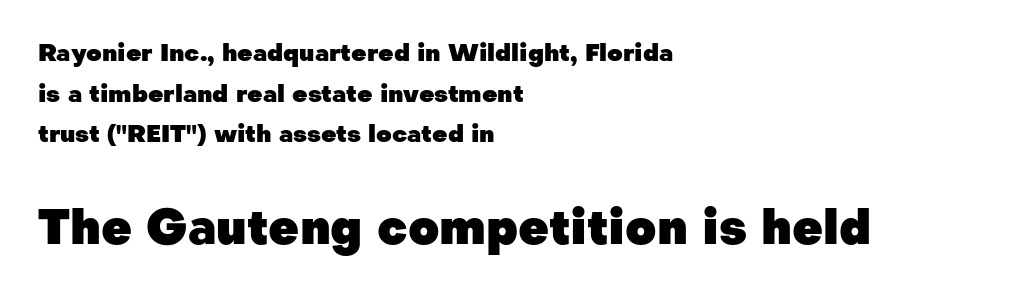
Q: Is the text bold? A: Yes.
Q: Is the text italic (slanted)? A: No, it is upright.
Q: Is the typeface a serif or a sans-serif typeface? A: Sans-serif.
Q: Is the text underlined? A: No.
Q: How is the paragraph aligned? A: Left-aligned.
Q: Is the spacing between letters normal or unusually wide? A: Normal.
Q: Is the spacing between lines tight, normal or loose? A: Normal.
Q: Which block of text is set in a larger size, the first (top) or the second (bottom)? A: The second (bottom) one.
Q: Width (condensed, normal, or wide)? A: Normal.
Q: Stroke contrast? A: Low.
Q: x-height? A: Medium.
Q: Monospaced? A: No.
